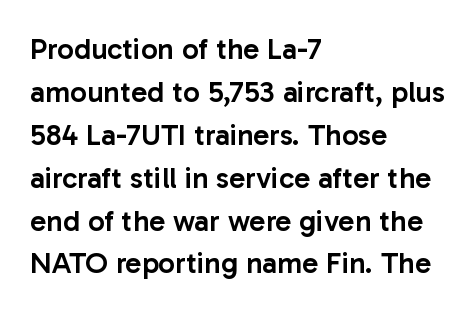
Plain, unruled lines of type. A fair bit of extra ink — the face is semibold, not bold. A typesetter would call this zero additional tracking. The paragraph has a hard left edge and a soft right edge. Successive baselines arrive at the customary interval. Font category for this specimen: sans-serif.
